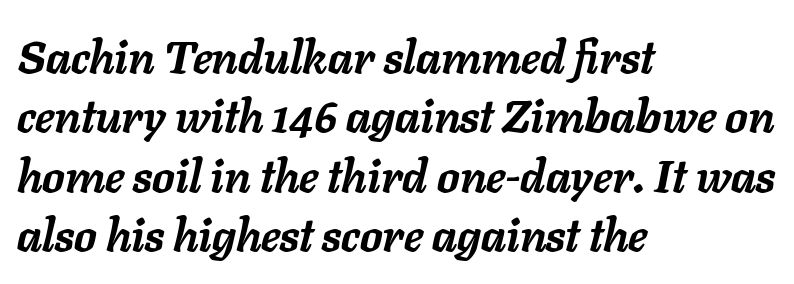
The image shows 45 px semibold type, italic (leaning right); set left-aligned, normal line spacing (1.32x), normal letter spacing, not underlined; low stroke contrast and a medium x-height.
